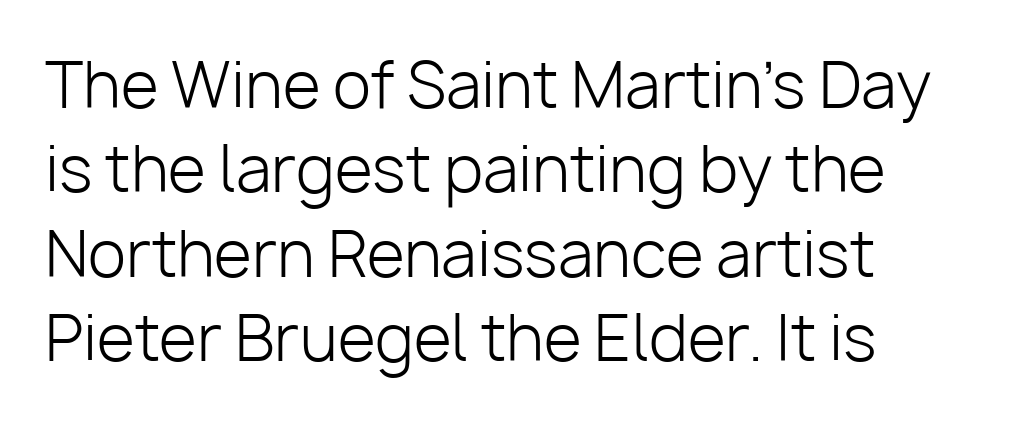
{"serif": "no", "italic": "no", "bold": "no", "weight": "light", "width": "normal", "stroke_contrast": "low", "x_height": "medium", "monospaced": "no", "underline": "no", "align": "left", "line_spacing": "normal", "line_spacing_ratio": 1.36, "letter_spacing": "normal", "letter_spacing_em": 0.0, "glyph_px": 62}
